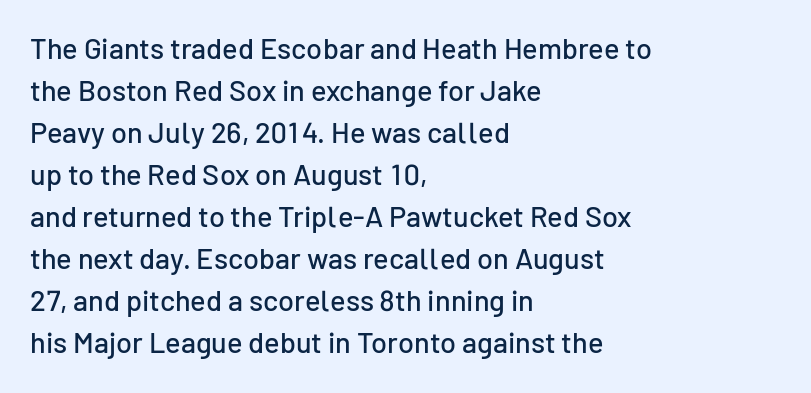
{"serif": "no", "italic": "no", "width": "normal", "stroke_contrast": "low", "x_height": "medium", "monospaced": "no", "underline": "no", "align": "left", "line_spacing": "normal", "line_spacing_ratio": 1.45, "letter_spacing": "normal", "letter_spacing_em": 0.0, "glyph_px": 29}
